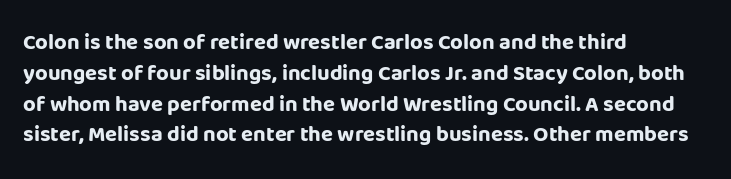
The image shows 22 px bold type, upright; set left-aligned, normal line spacing (1.4x), normal letter spacing, not underlined.
